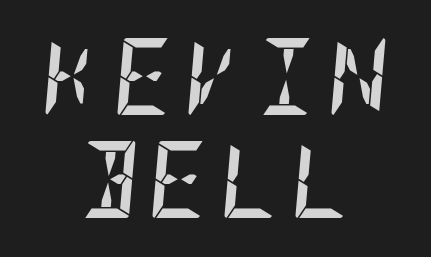
The image shows 77 px semibold, condensed type, italic (leaning right); set centered, normal line spacing (1.34x), not underlined; low stroke contrast and a large x-height.
